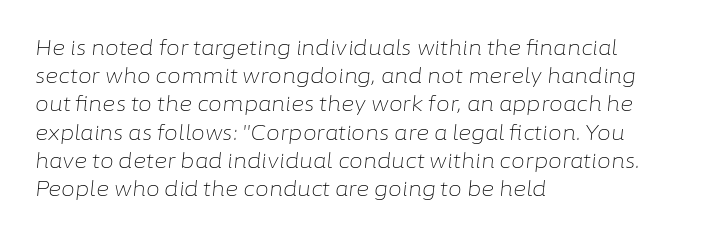
The image shows 20 px text type, italic (leaning right); set left-aligned, normal line spacing (1.41x), normal letter spacing, not underlined.
